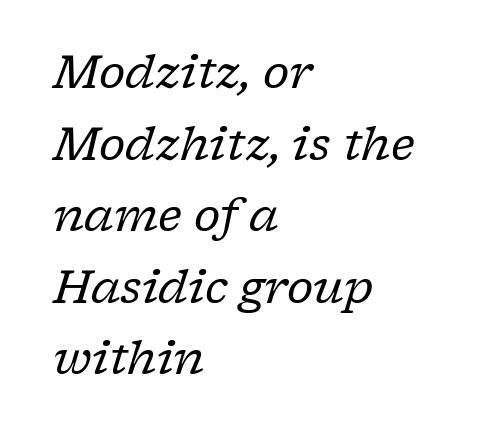
Q: Is the text bold? A: No.
Q: Is the text italic (slanted)? A: Yes, it leans right by about 17 degrees.
Q: Is the typeface a serif or a sans-serif typeface? A: Serif.
Q: Is the text underlined? A: No.
Q: How is the paragraph aligned? A: Left-aligned.
Q: Is the spacing between letters normal or unusually wide? A: Normal.
Q: Is the spacing between lines tight, normal or loose? A: Normal.
Q: Width (condensed, normal, or wide)? A: Normal.
Q: Stroke contrast? A: Low.
Q: x-height? A: Medium.
Q: Monospaced? A: No.
